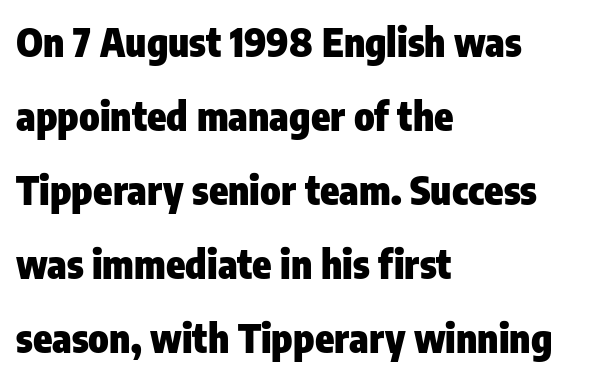
Does the type have serifs? No, each stem ends abruptly. Looks like regular typesetting: each glyph gets only the width it needs. Layout note: lines flush left. Decoration check: the copy has no underline. The typography opts for an upright posture over an oblique one. Summary of vertical rhythm: relaxed, with wide interline spacing.
